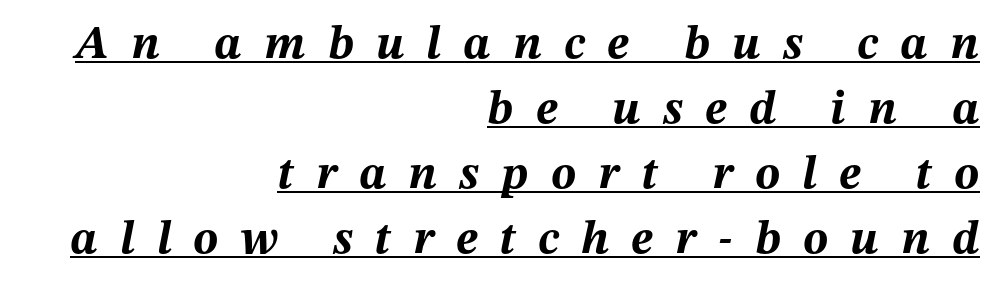
Q: Is the text bold? A: Yes.
Q: Is the text italic (slanted)? A: Yes, it leans right by about 12 degrees.
Q: Is the text underlined? A: Yes.
Q: How is the paragraph aligned? A: Right-aligned.
Q: Is the spacing between letters normal or unusually wide? A: Unusually wide.
Q: Is the spacing between lines tight, normal or loose? A: Normal.
Q: Width (condensed, normal, or wide)? A: Normal.
Q: Stroke contrast? A: Medium.
Q: x-height? A: Medium.
Q: Monospaced? A: No.
